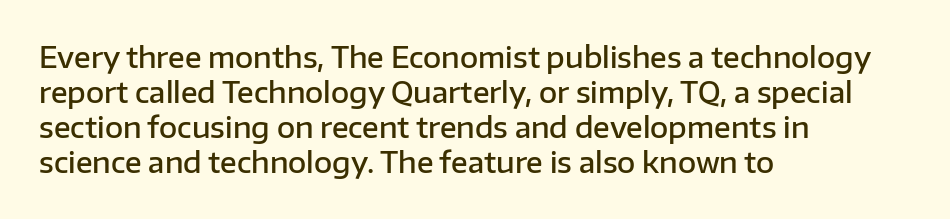
The image shows 28 px semibold sans-serif type, upright; set left-aligned, normal line spacing (1.25x), normal letter spacing, not underlined; low stroke contrast and a medium x-height.
